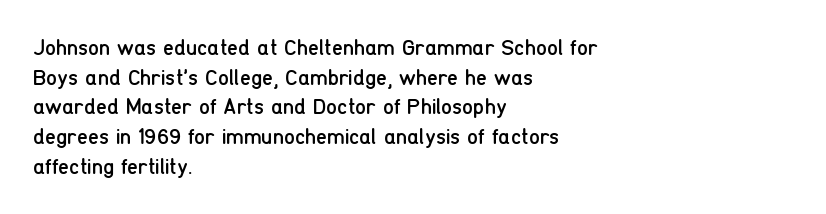
Unmarked baselines from the first word to the last. The designer left line spacing at the default. The rendering anchors every line to the left-hand side. The gaps between neighbouring characters are ordinary and unremarkable. The type sits square on the baseline with zero lean.
